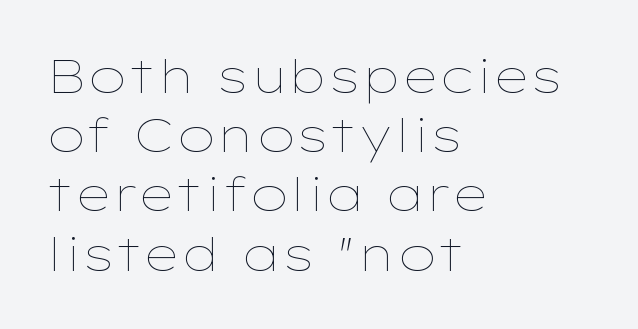
Summary of weight: not heavy and not bold. Horizontally, the lines are justified to the leading edge only. The passage shown stacks its lines at a standard gap. Proportional: the letters do not fall into vertical columns.
